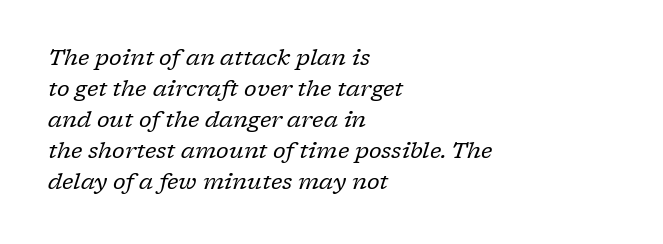
The image shows 22 px text type, italic (leaning right); set left-aligned, normal line spacing (1.41x), normal letter spacing, not underlined.
